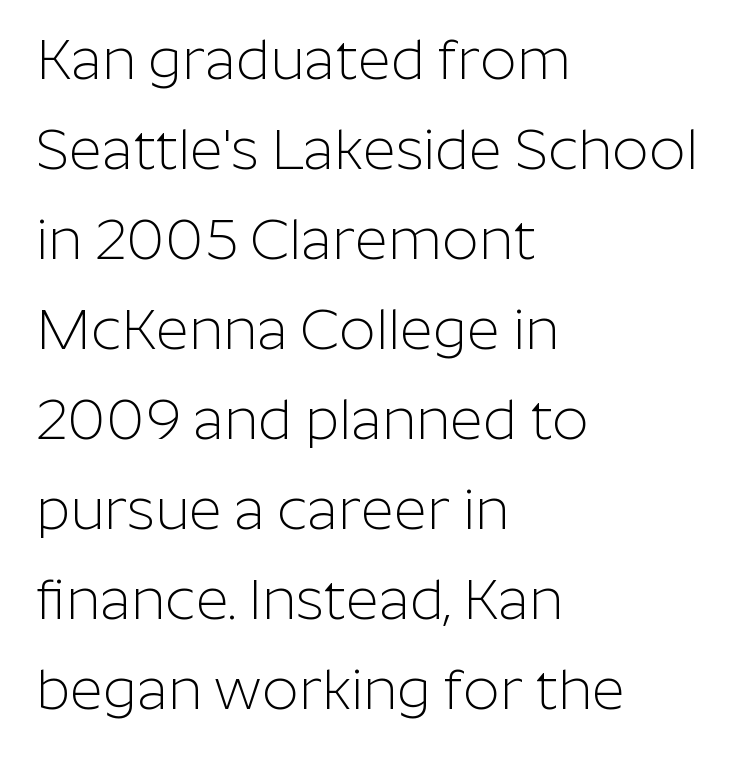
A student would call this left alignment; a typographer would say flush left, rag right. The rendering uses natural spacing where letterforms have individual widths. Stem width sits at or under what a default text font uses. One glance says typical: line gaps are just what's usual.
